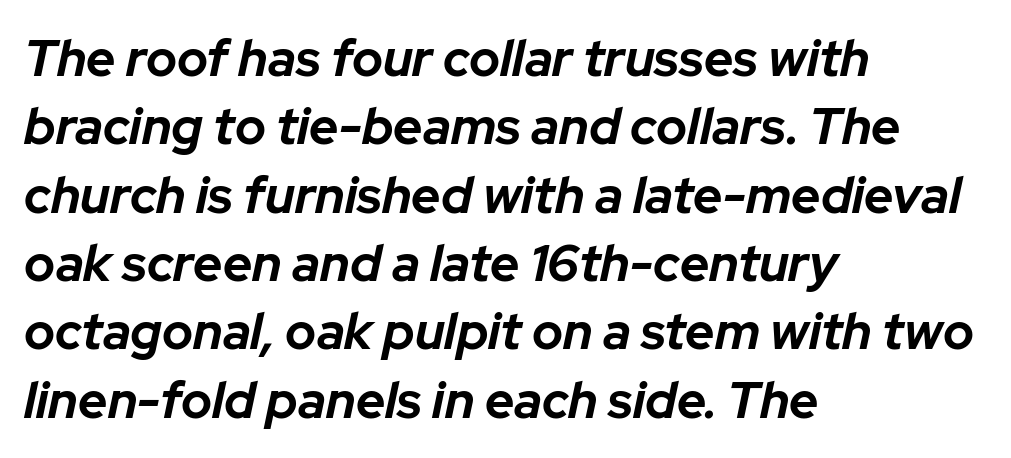
Q: Is the text bold? A: Yes.
Q: Is the text italic (slanted)? A: Yes, it leans right by about 12 degrees.
Q: Is the text underlined? A: No.
Q: How is the paragraph aligned? A: Left-aligned.
Q: Is the spacing between letters normal or unusually wide? A: Normal.
Q: Is the spacing between lines tight, normal or loose? A: Normal.
Q: Width (condensed, normal, or wide)? A: Normal.
Q: Stroke contrast? A: Low.
Q: x-height? A: Medium.
Q: Monospaced? A: No.
